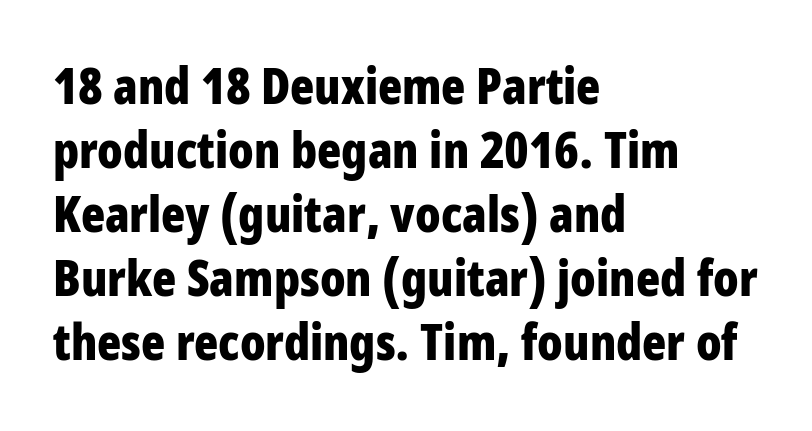
Notice how descenders clear the ascenders below comfortably — that's standard leading. Descenders are the only things crossing below the line. The rendering uses natural spacing where letterforms have individual widths. Inter-character spacing is left at the font's built-in metrics. Each line starts at the same left margin while the right side varies. Chunky letters — that's bold for sure.
